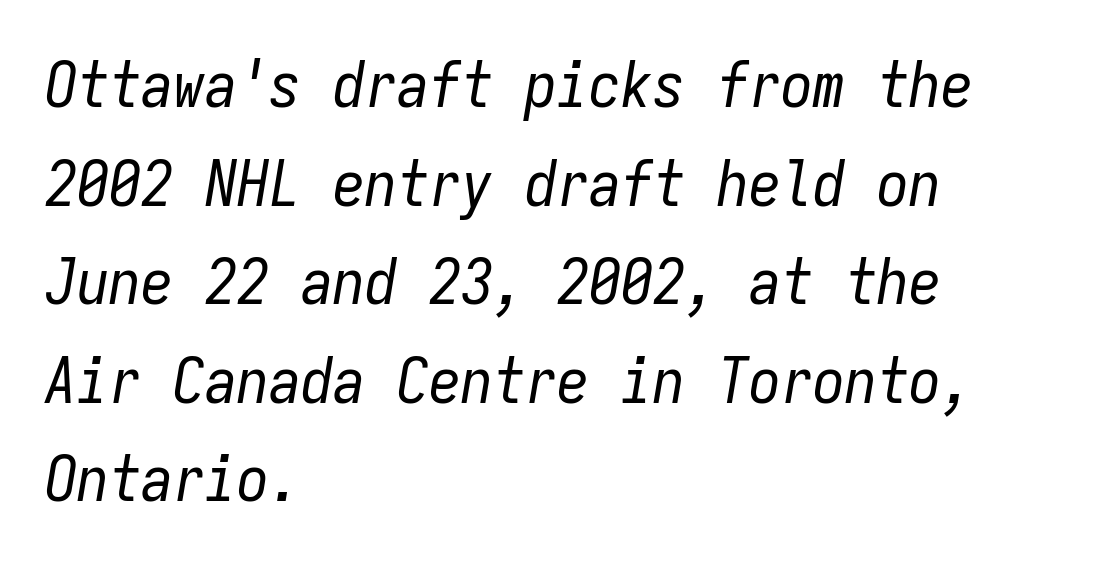
The image shows 64 px regular-weight, condensed type, italic (leaning right), monospaced; set left-aligned, normal line spacing (1.54x), normal letter spacing, not underlined; low stroke contrast and a medium x-height.
